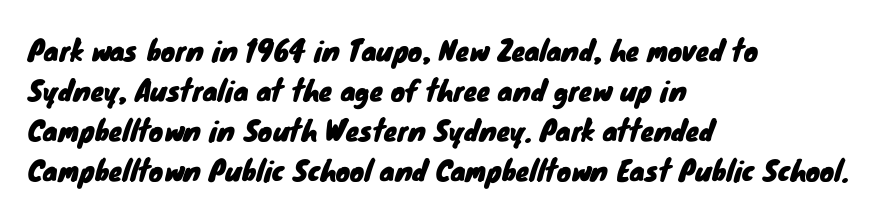
The image shows 27 px text type; set left-aligned, normal line spacing (1.48x), normal letter spacing, not underlined.
